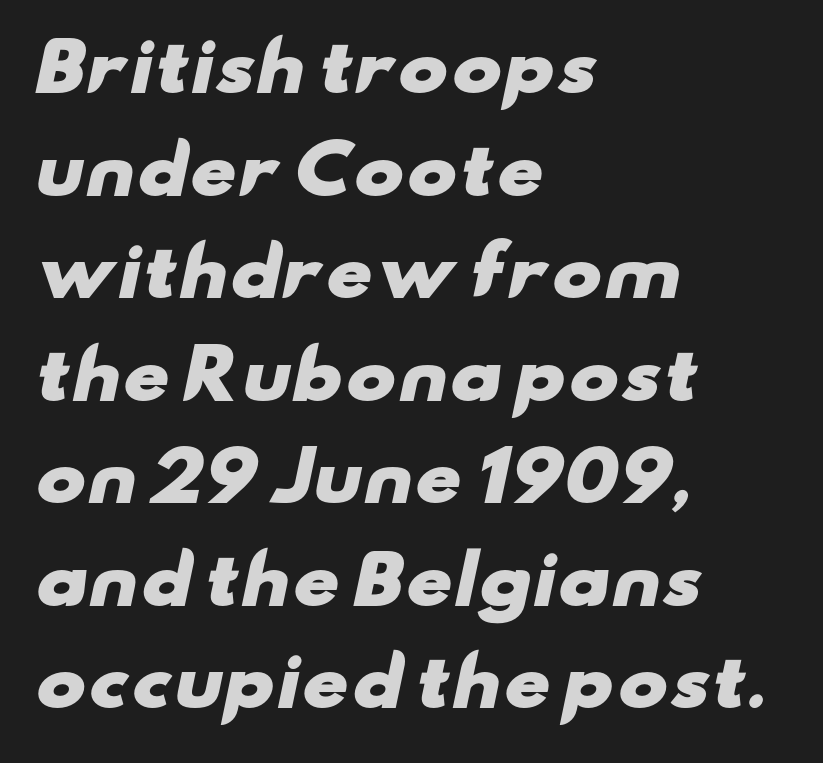
Q: Is the text bold? A: Yes.
Q: Is the typeface a serif or a sans-serif typeface? A: Sans-serif.
Q: Is the text underlined? A: No.
Q: How is the paragraph aligned? A: Left-aligned.
Q: Is the spacing between letters normal or unusually wide? A: Normal.
Q: Is the spacing between lines tight, normal or loose? A: Normal.
Q: Width (condensed, normal, or wide)? A: Wide.
Q: Stroke contrast? A: Low.
Q: x-height? A: Small.
Q: Monospaced? A: No.
